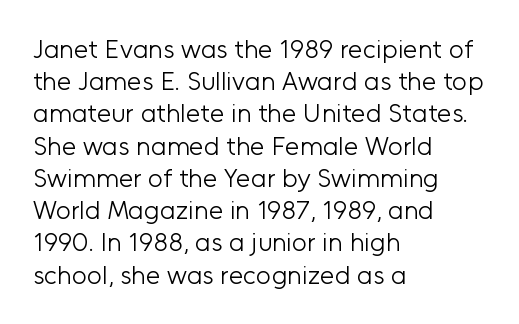
The image shows 26 px text type, upright; set left-aligned, line spacing 1.24x, normal letter spacing, not underlined.
